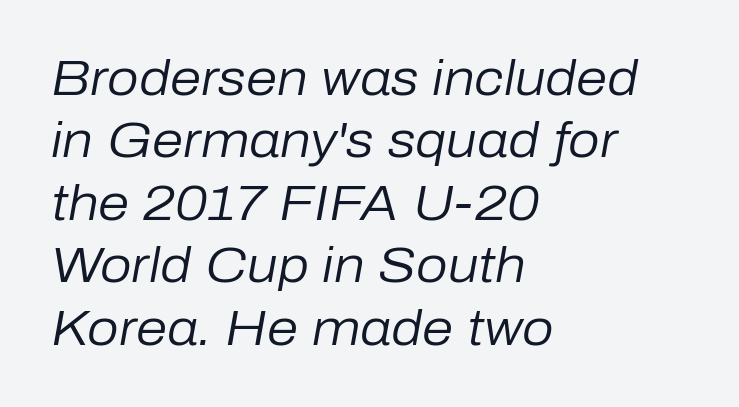
{"italic": "yes", "lean": "right", "slant_degrees": 10, "bold": "no", "weight": "regular", "width": "normal", "stroke_contrast": "low", "x_height": "medium", "monospaced": "no", "underline": "no", "align": "left", "line_spacing": "normal", "line_spacing_ratio": 1.25, "letter_spacing": "normal", "letter_spacing_em": 0.0, "glyph_px": 50}
